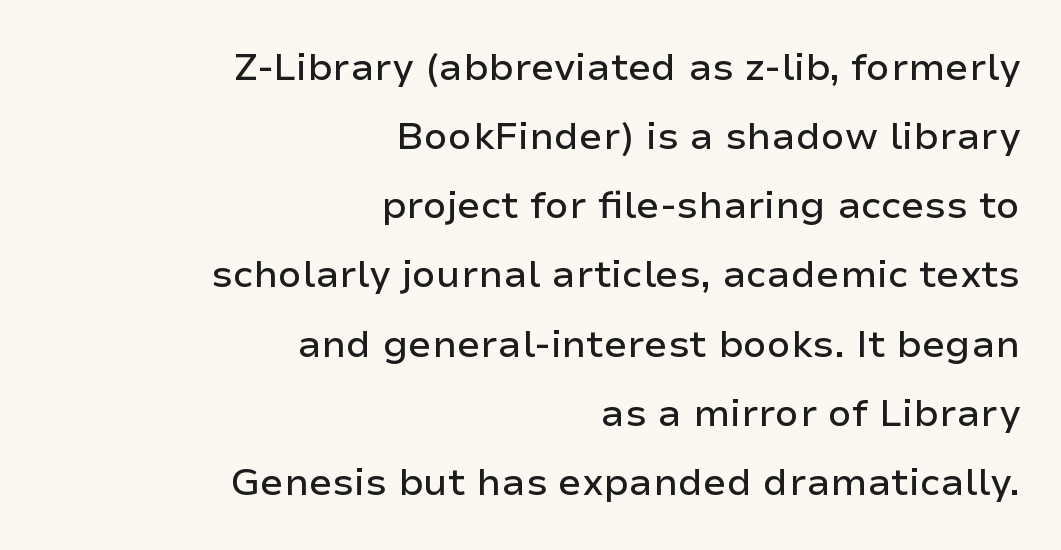
Here the designer chose a conventional face with non-uniform glyph widths. Do the letters lean? They stand straight. You could call the tracking neutral — neither tight nor loose. The setting favours the right margin, as signatures and pull-quotes sometimes do. The specimen omits any rule beneath the text block's lines. Nope, no serifs anywhere on these letters.
